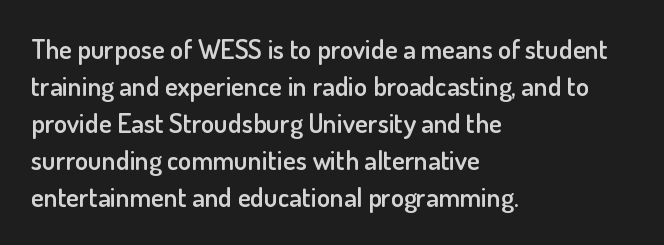
{"italic": "no", "bold": "semi", "underline": "no", "align": "left", "line_spacing": "normal", "line_spacing_ratio": 1.37, "letter_spacing": "normal", "letter_spacing_em": 0.0, "glyph_px": 27}
